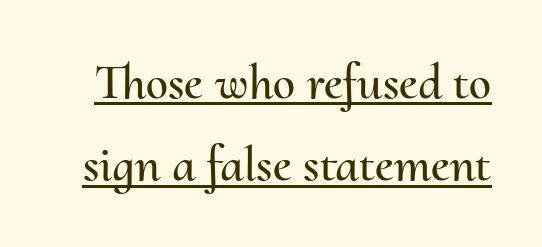
The image shows 50 px text type, upright; set normal line spacing (1.65x), normal letter spacing, underlined; medium stroke contrast and a small x-height.
